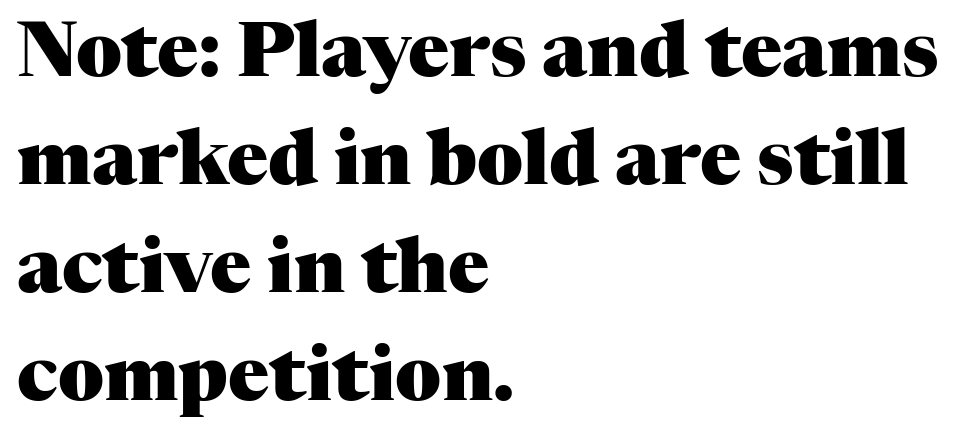
{"serif": "yes", "italic": "no", "bold": "yes", "weight": "heavy", "width": "normal", "stroke_contrast": "medium", "x_height": "medium", "monospaced": "no", "underline": "no", "align": "left", "line_spacing": "normal", "line_spacing_ratio": 1.42, "letter_spacing": "normal", "letter_spacing_em": 0.0, "glyph_px": 76}
